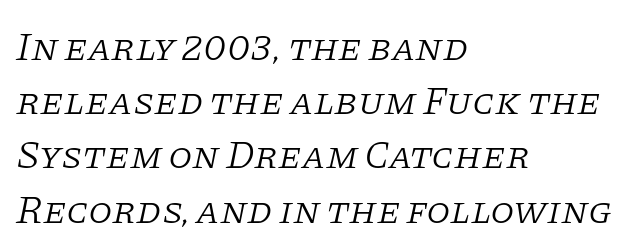
The image shows 39 px light serif type, italic (leaning right); set left-aligned, normal line spacing (1.39x), normal letter spacing, not underlined; low stroke contrast and a large x-height.
